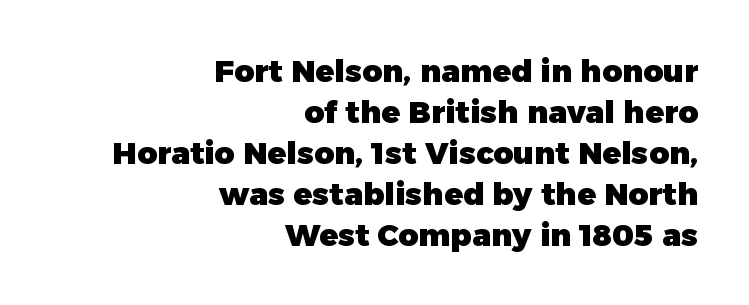
{"serif": "no", "italic": "no", "bold": "yes", "weight": "heavy", "width": "normal", "stroke_contrast": "low", "x_height": "medium", "monospaced": "no", "underline": "no", "align": "right", "line_spacing": "normal", "line_spacing_ratio": 1.32, "letter_spacing": "normal", "letter_spacing_em": 0.0, "glyph_px": 31}
